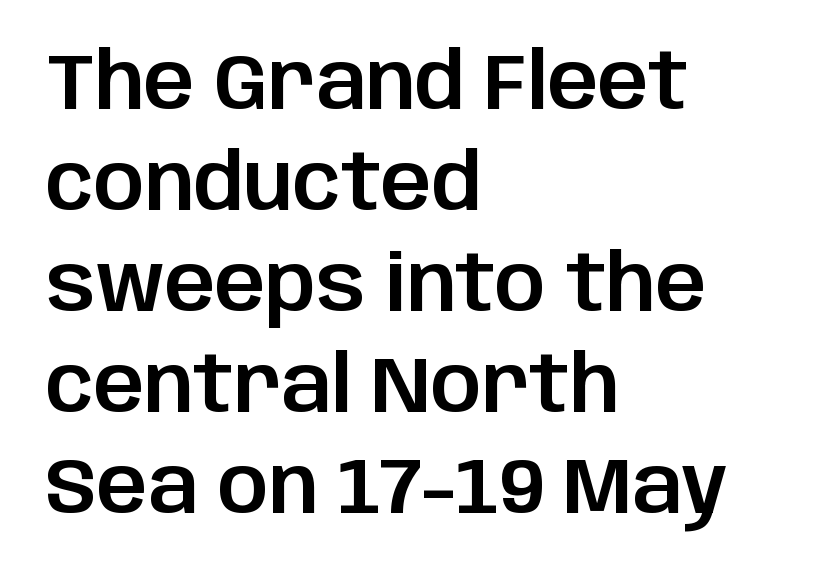
Check under the words: just untouched page. In terms of leading, this rendering sits right in the middle. The typeface chosen for these lines omits serifs. Each line starts at the same left margin while the right side varies. Is the letter spacing exaggerated? No — it looks like the ordinary default. Posture: upright roman.
